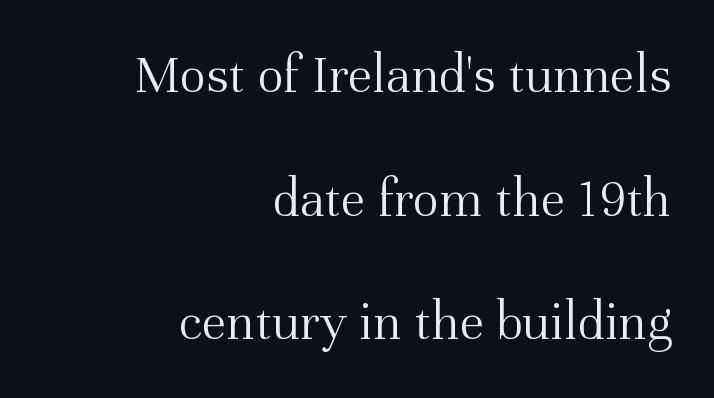
All the whitespace from short lines collects on the left. Proportional: the letters do not fall into vertical columns. Serifs: yes, visible at the terminals of the letterforms. Every stem runs plumb, perpendicular to the baseline.
